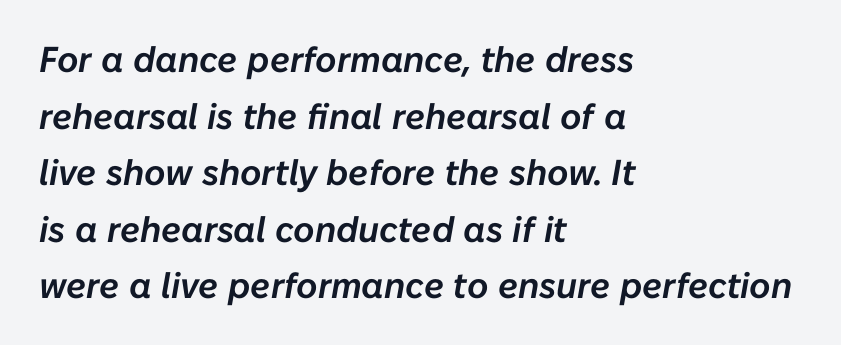
A typesetter would call this leading conventional body-copy spacing. You could call the tracking neutral — neither tight nor loose. This rendering uses left alignment, leaving the right contour irregular. Has an underline been added? It has not. Varying glyph widths throughout — classic text-font behaviour.
